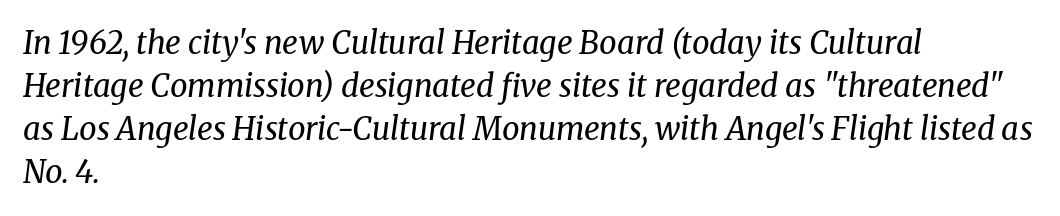
{"serif": "yes", "italic": "yes", "lean": "right", "slant_degrees": 8, "bold": "no", "weight": "regular", "width": "normal", "stroke_contrast": "medium", "x_height": "medium", "monospaced": "no", "underline": "no", "align": "left", "line_spacing": "normal", "line_spacing_ratio": 1.39, "letter_spacing": "normal", "letter_spacing_em": 0.0, "glyph_px": 31}
